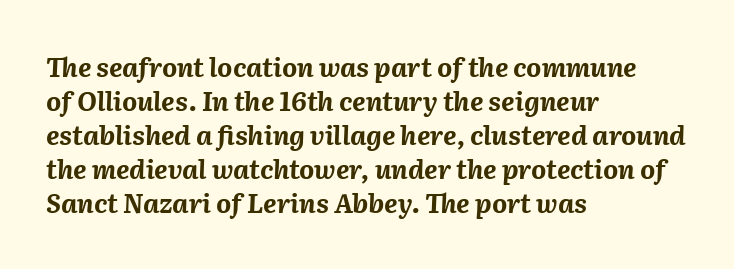
{"italic": "yes", "lean": "right", "slant_degrees": 2, "bold": "yes", "underline": "no", "align": "left", "line_spacing": "normal", "line_spacing_ratio": 1.31, "letter_spacing": "normal", "letter_spacing_em": 0.0, "glyph_px": 26}
